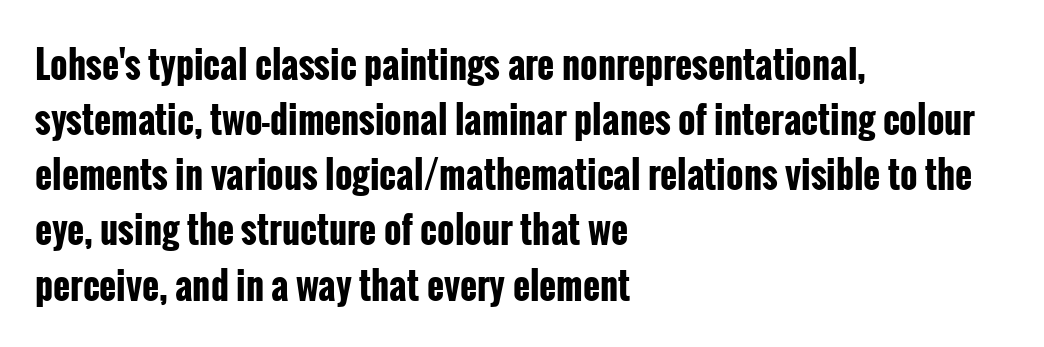
Q: Is the text bold? A: Yes.
Q: Is the text italic (slanted)? A: No, it is upright.
Q: Is the typeface a serif or a sans-serif typeface? A: Sans-serif.
Q: Is the text underlined? A: No.
Q: How is the paragraph aligned? A: Left-aligned.
Q: Is the spacing between letters normal or unusually wide? A: Normal.
Q: Is the spacing between lines tight, normal or loose? A: Normal.
Q: Width (condensed, normal, or wide)? A: Condensed.
Q: Stroke contrast? A: Low.
Q: x-height? A: Medium.
Q: Monospaced? A: No.
